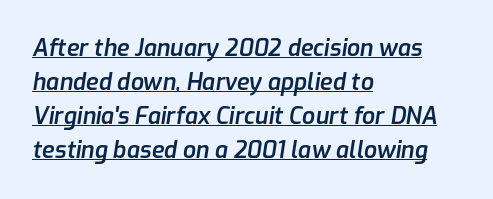
{"italic": "yes", "lean": "right", "slant_degrees": 9, "bold": "semi", "underline": "yes", "align": "left", "line_spacing": "normal", "line_spacing_ratio": 1.48, "letter_spacing": "normal", "letter_spacing_em": 0.0, "glyph_px": 23}
